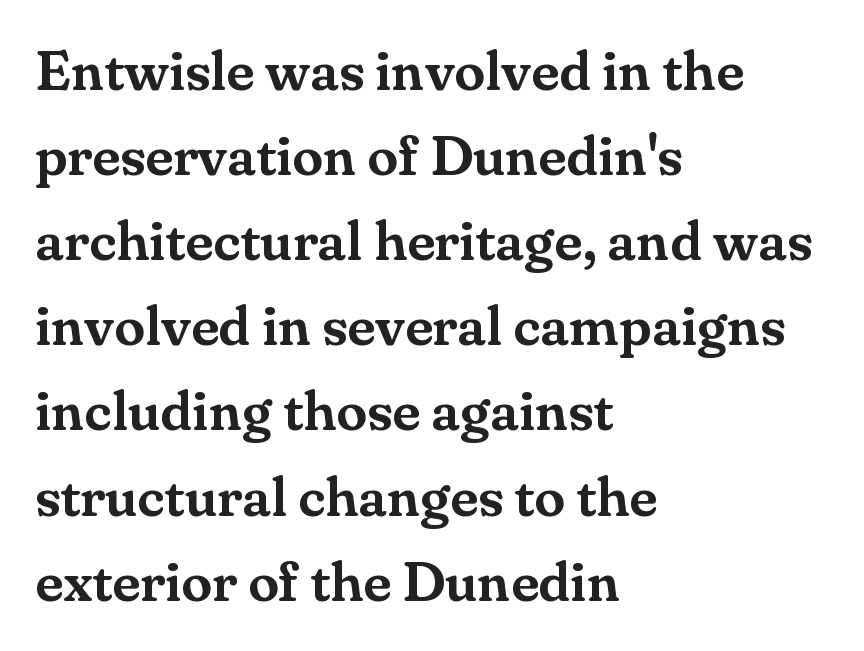
{"serif": "yes", "italic": "no", "width": "normal", "stroke_contrast": "medium", "x_height": "small", "monospaced": "no", "underline": "no", "align": "left", "line_spacing": "normal", "line_spacing_ratio": 1.52, "letter_spacing": "normal", "letter_spacing_em": 0.0, "glyph_px": 56}
